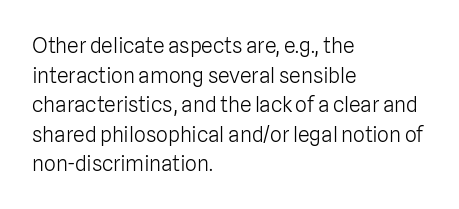
Q: Is the text bold? A: No.
Q: Is the text italic (slanted)? A: No, it is upright.
Q: Is the text underlined? A: No.
Q: How is the paragraph aligned? A: Left-aligned.
Q: Is the spacing between letters normal or unusually wide? A: Normal.
Q: Is the spacing between lines tight, normal or loose? A: Normal.
